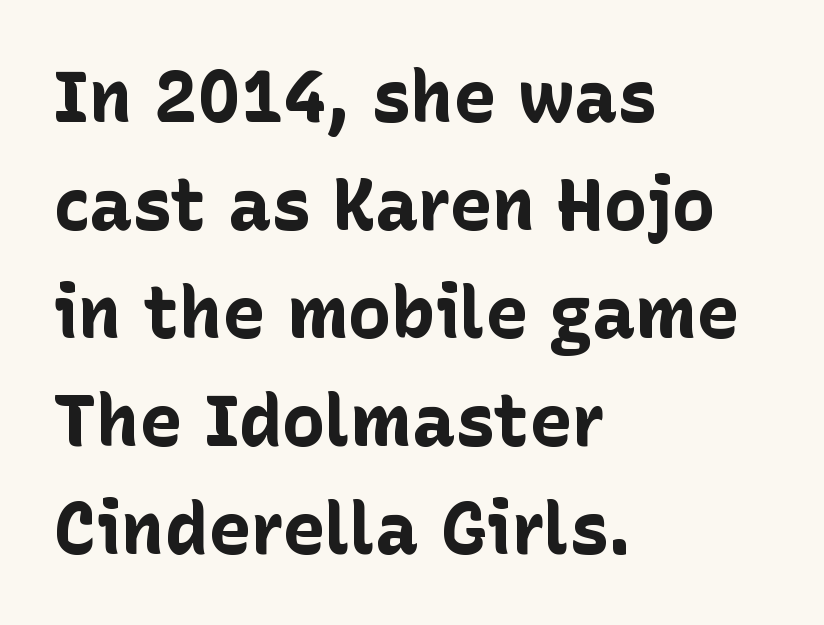
The image shows 72 px bold sans-serif type, upright; set left-aligned, normal line spacing (1.5x), normal letter spacing, not underlined; low stroke contrast and a medium x-height.
